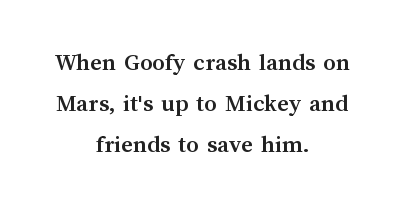
The font's upright variant was chosen for this text. The glyphs have the mass of a bold cut. You could call the tracking neutral — neither tight nor loose. The lines sit at an ordinary, default distance from one another.
